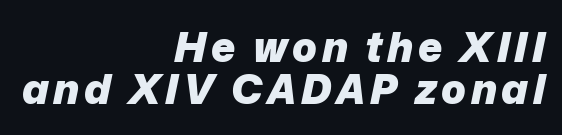
The image shows 41 px heavy type, italic (leaning right); set right-aligned, tight line spacing (1.02x), not underlined; low stroke contrast and a medium x-height.
